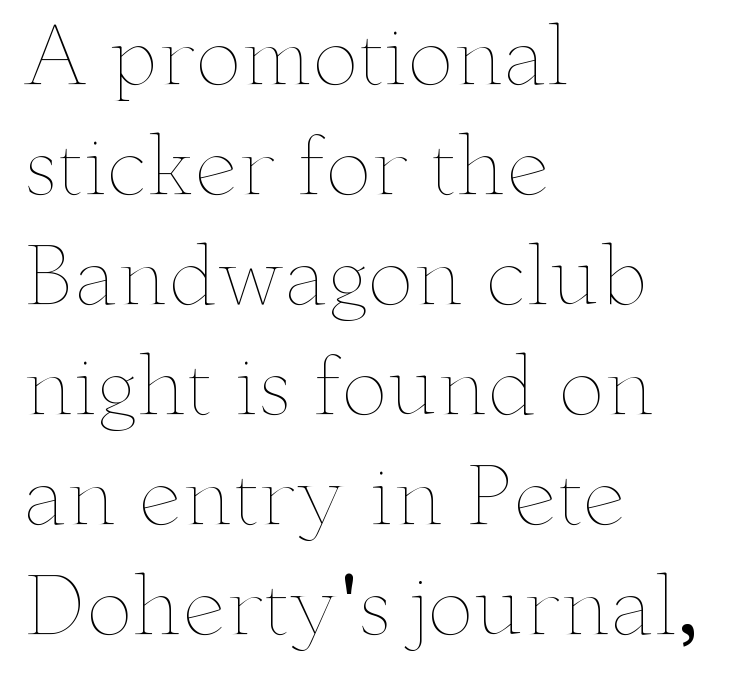
{"italic": "no", "bold": "no", "weight": "thin", "width": "wide", "stroke_contrast": "low", "x_height": "small", "monospaced": "no", "underline": "no", "align": "left", "line_spacing": "normal", "line_spacing_ratio": 1.41, "letter_spacing": "normal", "letter_spacing_em": 0.0, "glyph_px": 78}
